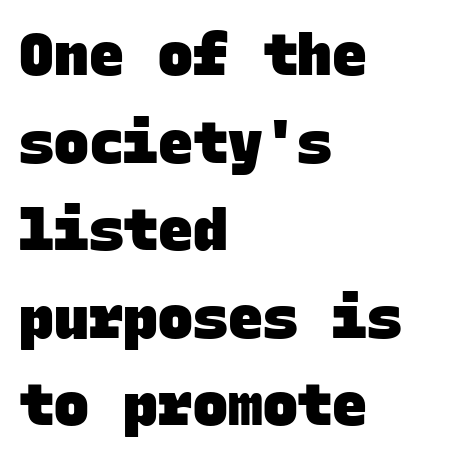
{"serif": "no", "bold": "yes", "weight": "heavy", "width": "normal", "stroke_contrast": "low", "x_height": "large", "monospaced": "yes", "underline": "no", "align": "left", "line_spacing": "normal", "line_spacing_ratio": 1.51, "letter_spacing": "normal", "letter_spacing_em": 0.0, "glyph_px": 58}
